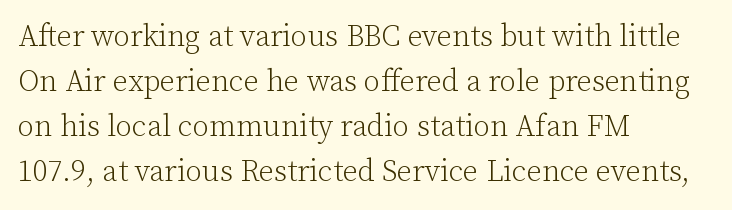
The image shows 30 px light serif type, upright; set left-aligned, normal line spacing (1.5x), normal letter spacing, not underlined; low stroke contrast and a medium x-height.
